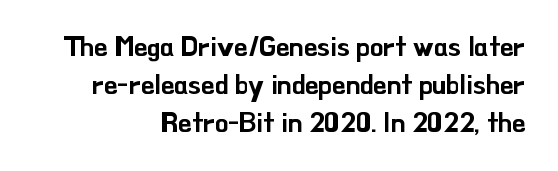
Does the copy run flush right? Yes — the right margin is perfectly even. Here the glyphs are tracked normally, forming tight word shapes. These lines were composed using upright roman letters. Line spacing here is normal. Type without underlining.
